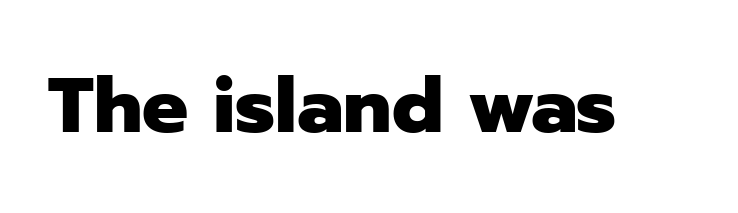
Do the letters lean? They stand straight. Serifs: no, the terminals of the letterforms are clean. The words here are not underlined. The glyphs have the mass of a bold cut. Varying glyph widths throughout — classic text-font behaviour. Observe the ordinary spacing: letters are neighbours, not strangers.
